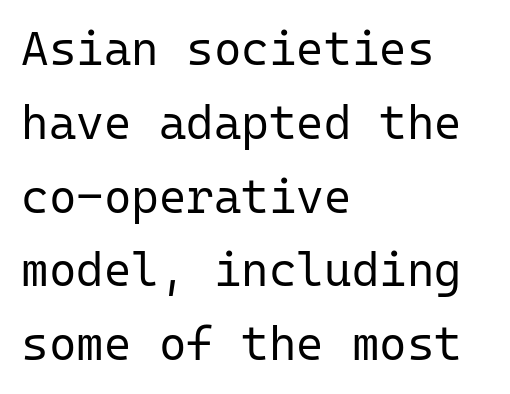
{"serif": "no", "italic": "no", "bold": "no", "weight": "regular", "width": "normal", "stroke_contrast": "low", "x_height": "medium", "monospaced": "yes", "underline": "no", "align": "left", "line_spacing": "normal", "line_spacing_ratio": 1.57, "letter_spacing": "normal", "letter_spacing_em": 0.0, "glyph_px": 47}
